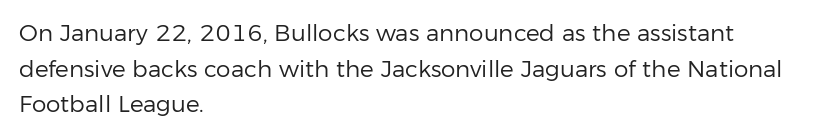
The image shows 23 px text type, upright; set left-aligned, normal line spacing (1.55x), normal letter spacing, not underlined.
